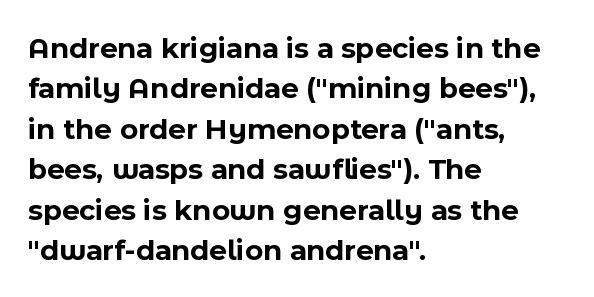
{"serif": "no", "italic": "no", "bold": "yes", "weight": "bold", "width": "normal", "x_height": "medium", "monospaced": "no", "underline": "no", "align": "left", "line_spacing": "normal", "line_spacing_ratio": 1.35, "letter_spacing": "normal", "letter_spacing_em": 0.0, "glyph_px": 30}
